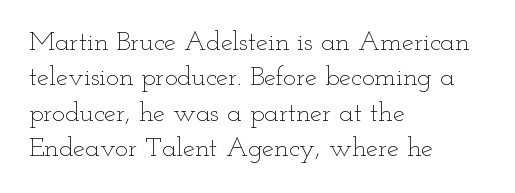
Q: Is the text bold? A: No.
Q: Is the text italic (slanted)? A: No, it is upright.
Q: Is the text underlined? A: No.
Q: How is the paragraph aligned? A: Left-aligned.
Q: Is the spacing between letters normal or unusually wide? A: Normal.
Q: Is the spacing between lines tight, normal or loose? A: Normal.
